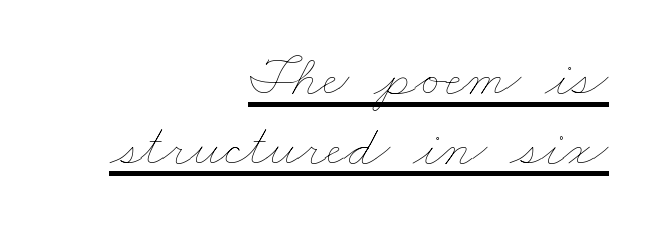
{"bold": "no", "weight": "thin", "width": "wide", "stroke_contrast": "low", "x_height": "small", "monospaced": "no", "underline": "yes", "align": "right", "line_spacing_ratio": 1.18, "letter_spacing": "normal", "letter_spacing_em": 0.0, "glyph_px": 59}
